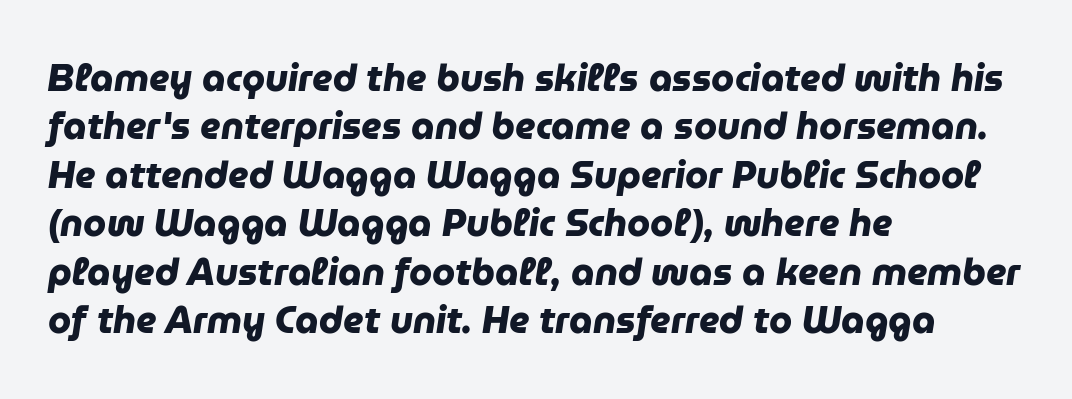
Type without underlining. Proportional: the letters do not fall into vertical columns. The lines are quadded left. Default kerning and tracking; the words read as compact shapes.
